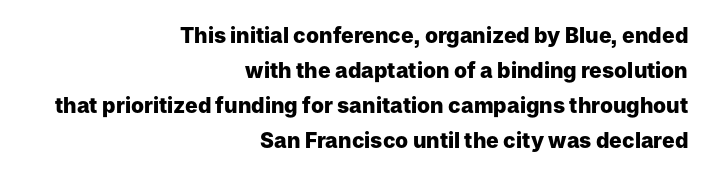
Q: Is the text bold? A: Yes.
Q: Is the text italic (slanted)? A: No, it is upright.
Q: Is the text underlined? A: No.
Q: How is the paragraph aligned? A: Right-aligned.
Q: Is the spacing between letters normal or unusually wide? A: Normal.
Q: Is the spacing between lines tight, normal or loose? A: Normal.
